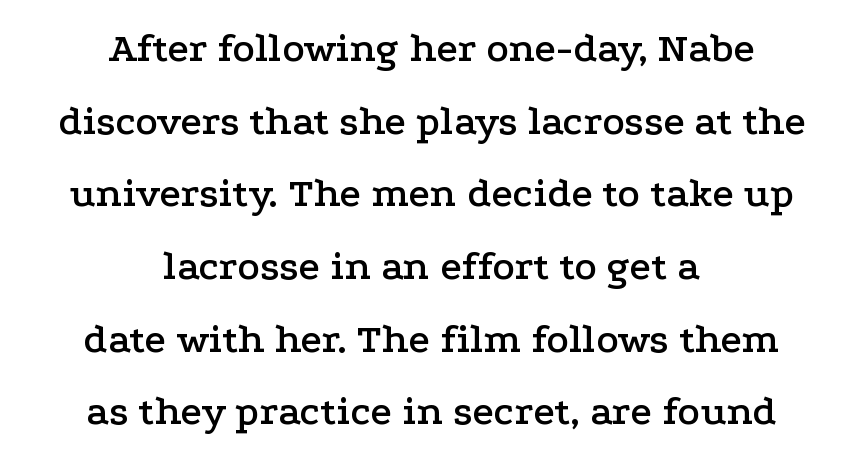
The image shows 42 px wide serif type, upright; set centered, line spacing 1.73x, normal letter spacing, not underlined; low stroke contrast and a medium x-height.
